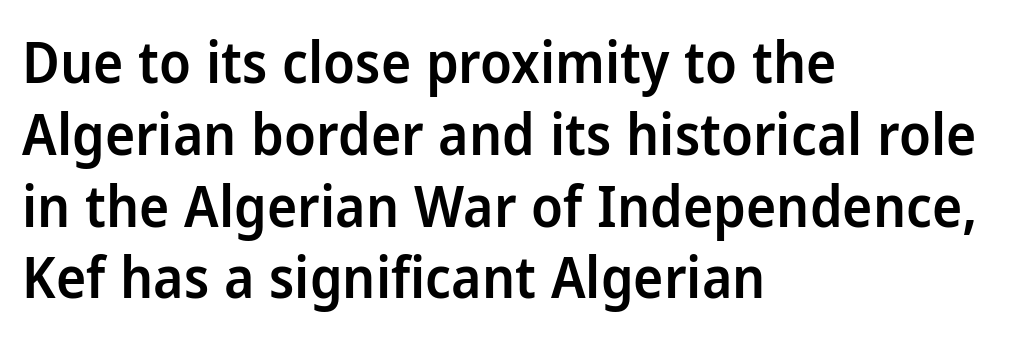
Horizontal bands of white between lines are of average thickness. The passage shown is not underscored anywhere. These lines are set flush left with a ragged right edge. The passage shown is typeset with a sans-serif family. The rendering keeps characters at their native spacing. The sample has been set in demibold, a notch under bold.
